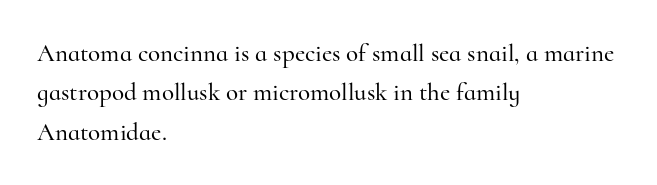
The setting favours the left margin, as ordinary paragraphs usually do. Is there any slant? The stems are plumb. A bare baseline throughout the passage. The letterforms sit shoulder to shoulder at normal distance. These lines sit exactly where default settings would place them.
